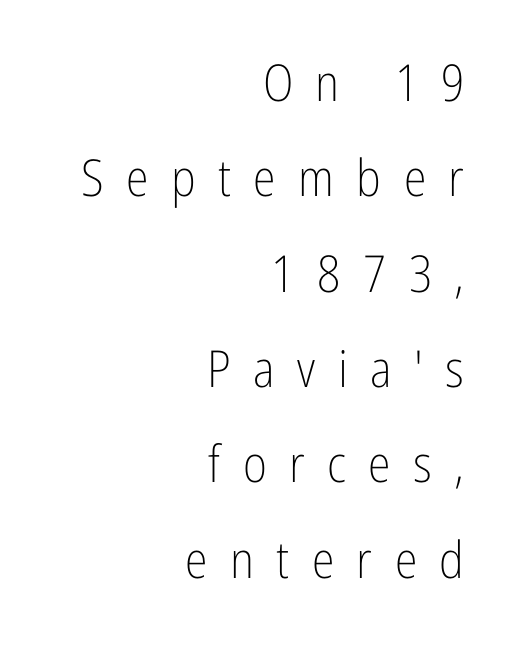
{"serif": "no", "italic": "no", "bold": "no", "weight": "light", "width": "condensed", "stroke_contrast": "low", "x_height": "medium", "monospaced": "no", "underline": "no", "align": "right", "line_spacing_ratio": 1.87, "letter_spacing": "wide", "letter_spacing_em": 0.44, "glyph_px": 51}
